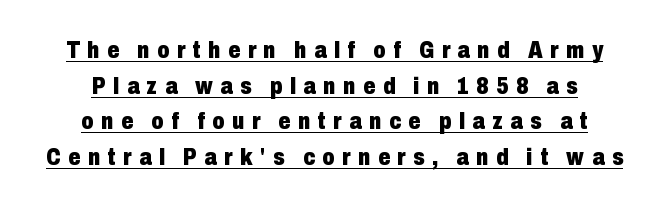
Q: Is the text bold? A: Yes.
Q: Is the text italic (slanted)? A: No, it is upright.
Q: Is the text underlined? A: Yes.
Q: How is the paragraph aligned? A: Centered.
Q: Is the spacing between letters normal or unusually wide? A: Unusually wide.
Q: Is the spacing between lines tight, normal or loose? A: Normal.
